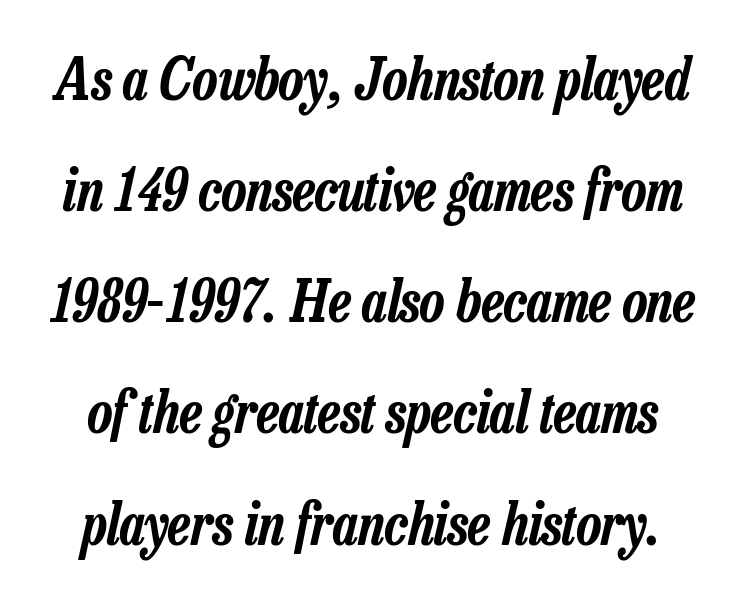
The letterforms sit shoulder to shoulder at normal distance. The area under the type is left untouched. These lines are rendered in a variable-pitch font. The block of text is sparse from top to bottom, with ample space between rows. Italic: yes, the glyphs are oblique. These lines are centered, leaving both edges ragged.
